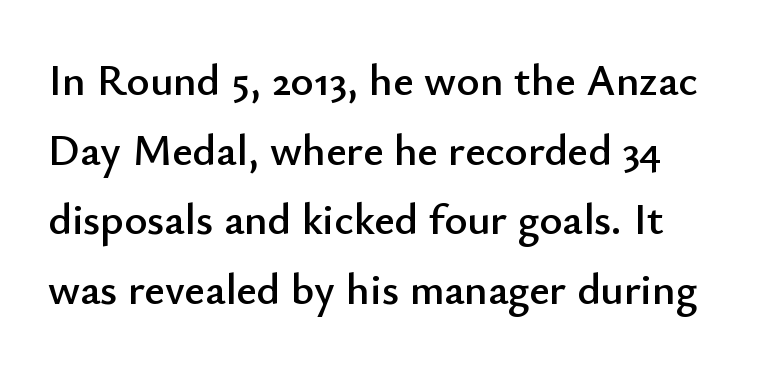
Font category for this specimen: sans-serif. Look at the tracking — it's just the regular setting, nothing added. How would I describe the line gaps? Plain and ordinary. This sample has the flowing, uneven cadence of proportional lettering. Only glyphs here, with clear space below each row. When letters stand straight like this, we call the style roman or upright.
